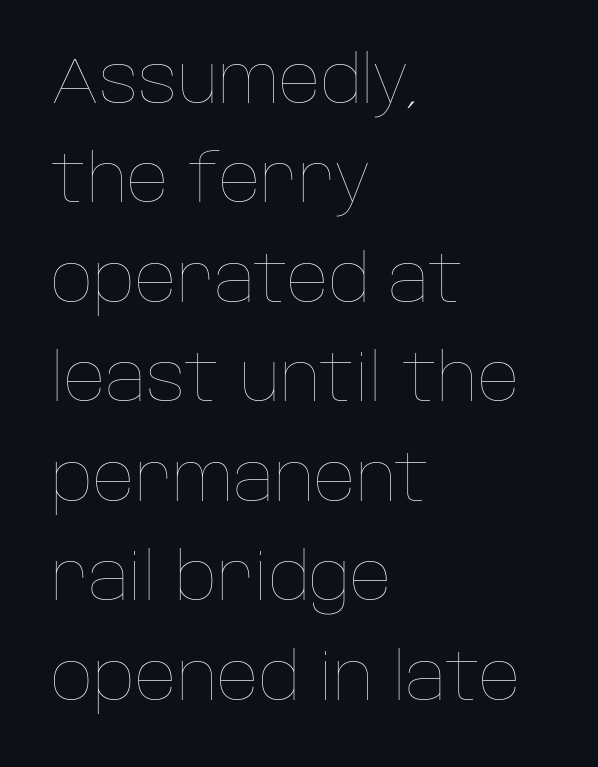
Visually the block forms a straight wall on the left and a jagged coastline on the right. Vertical spacing — default. Characters remain perfectly vertical along every line. Spacing verdict: proportional, widths tailored to each character. The passage shown has conventional tracking throughout.
